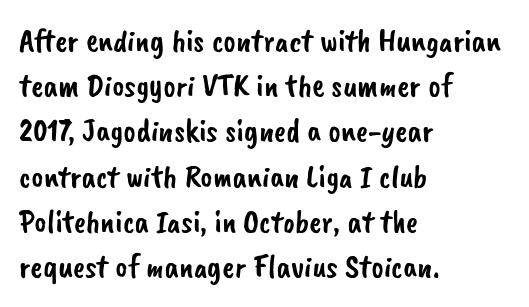
{"serif": "no", "width": "normal", "stroke_contrast": "low", "x_height": "small", "monospaced": "no", "underline": "no", "align": "left", "line_spacing": "normal", "line_spacing_ratio": 1.37, "letter_spacing": "normal", "letter_spacing_em": 0.0, "glyph_px": 33}
